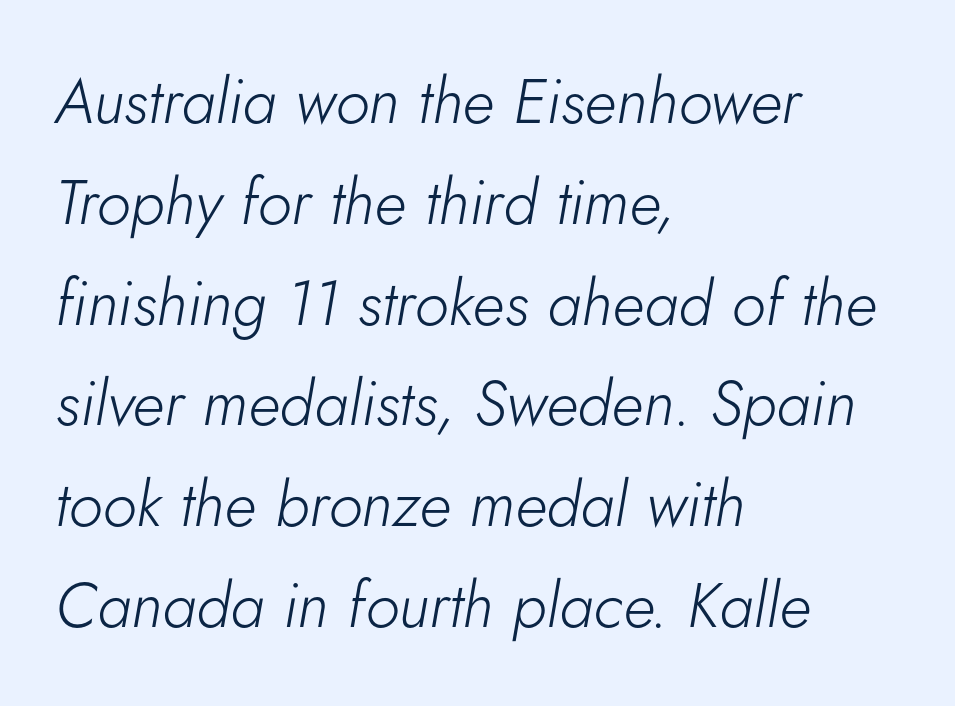
{"italic": "yes", "lean": "right", "slant_degrees": 5, "bold": "no", "weight": "light", "width": "normal", "stroke_contrast": "low", "x_height": "small", "monospaced": "no", "underline": "no", "align": "left", "line_spacing": "normal", "line_spacing_ratio": 1.6, "letter_spacing": "normal", "letter_spacing_em": 0.0, "glyph_px": 63}
